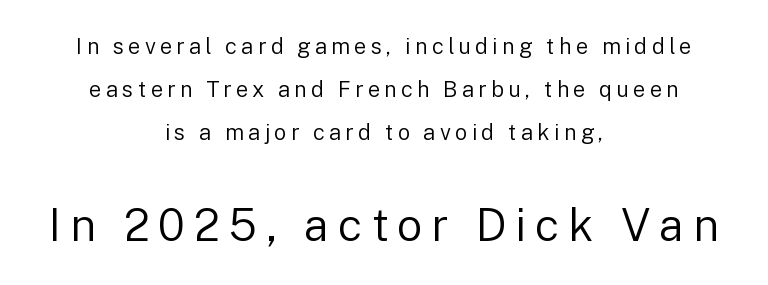
The image shows 45 px regular-weight sans-serif type, upright; set centered, loose line spacing (1.95x), not underlined; the second (bottom) block is 2.05x larger; low stroke contrast and a medium x-height.
